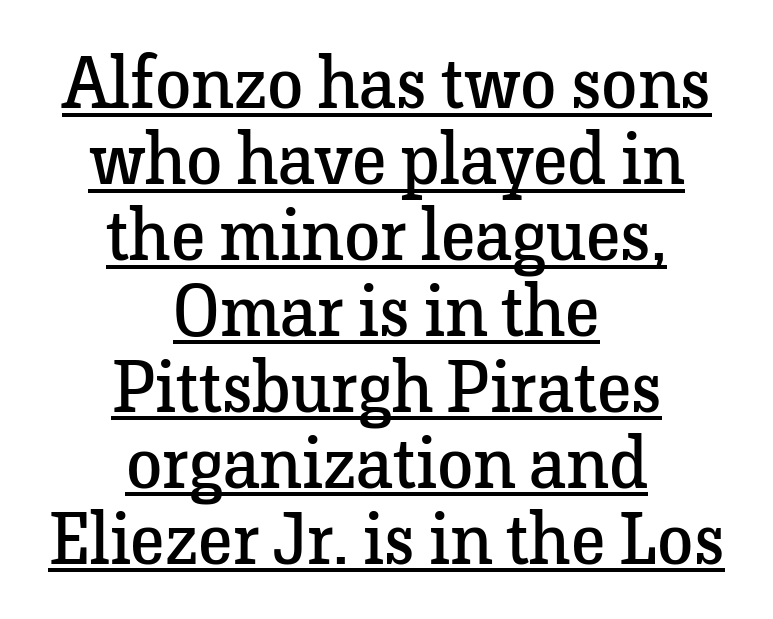
Q: Is the text bold? A: No.
Q: Is the text italic (slanted)? A: No, it is upright.
Q: Is the typeface a serif or a sans-serif typeface? A: Serif.
Q: Is the text underlined? A: Yes.
Q: How is the paragraph aligned? A: Centered.
Q: Is the spacing between letters normal or unusually wide? A: Normal.
Q: Is the spacing between lines tight, normal or loose? A: Tight.
Q: Width (condensed, normal, or wide)? A: Normal.
Q: Stroke contrast? A: Low.
Q: x-height? A: Medium.
Q: Monospaced? A: No.
